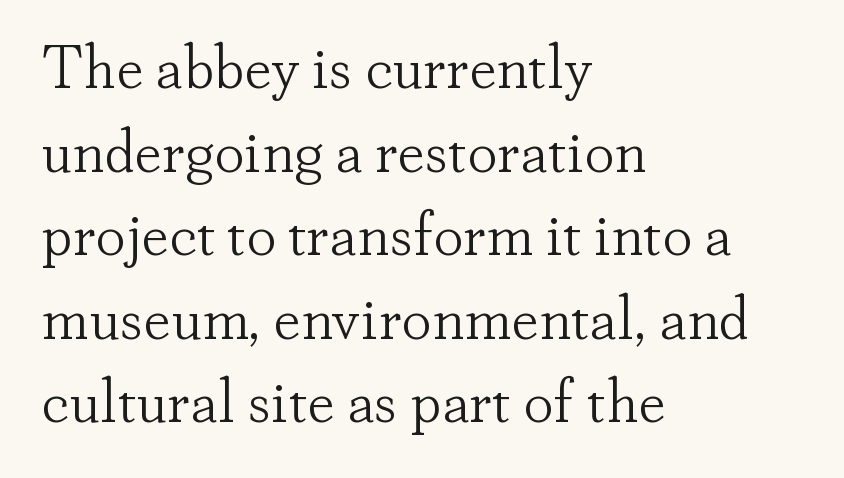
Q: Is the text bold? A: No.
Q: Is the text italic (slanted)? A: No, it is upright.
Q: Is the typeface a serif or a sans-serif typeface? A: Serif.
Q: Is the text underlined? A: No.
Q: How is the paragraph aligned? A: Left-aligned.
Q: Is the spacing between letters normal or unusually wide? A: Normal.
Q: Is the spacing between lines tight, normal or loose? A: Normal.
Q: Width (condensed, normal, or wide)? A: Normal.
Q: Stroke contrast? A: Low.
Q: x-height? A: Small.
Q: Monospaced? A: No.
